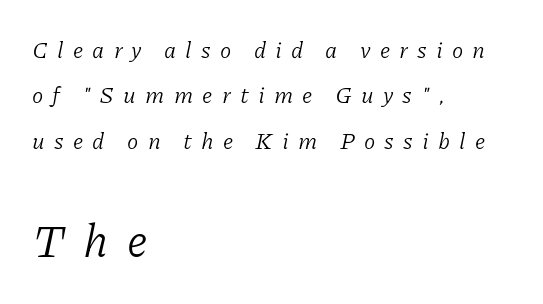
The image shows 46 px light serif type, italic (leaning right); set left-aligned, loose line spacing (1.97x), unusually wide letter spacing (+0.4 em), not underlined; the second (bottom) block is 2.0x larger; low stroke contrast and a medium x-height.
